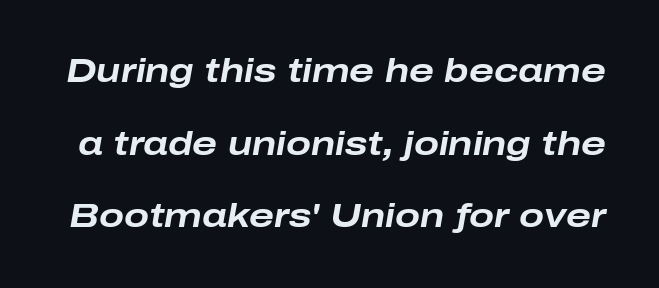
The image shows 33 px bold, wide type, italic (leaning right); set loose line spacing (2.2x), normal letter spacing, not underlined; low stroke contrast and a medium x-height.
